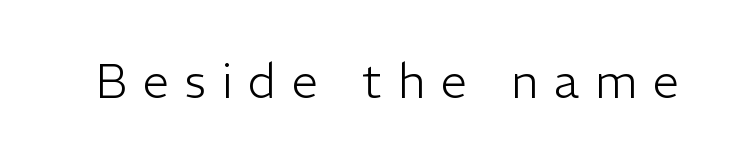
{"serif": "no", "italic": "no", "bold": "no", "weight": "light", "width": "normal", "stroke_contrast": "low", "x_height": "medium", "monospaced": "no", "underline": "no", "letter_spacing": "wide", "letter_spacing_em": 0.34, "glyph_px": 47}
